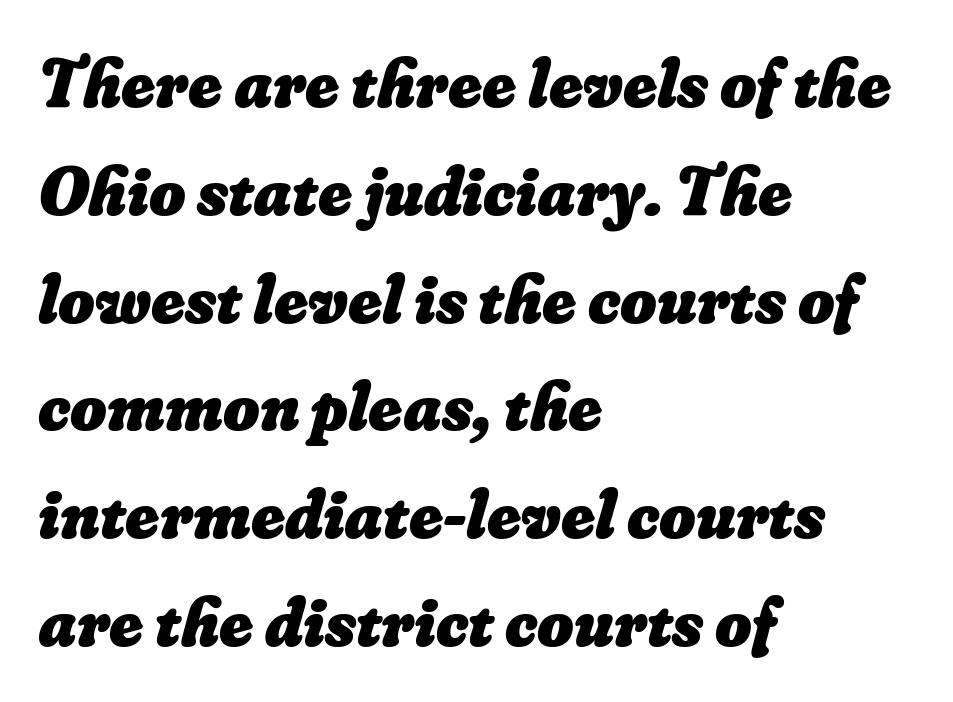
Note the varied advance widths — an 'i' is clearly narrower than an 'm'. These lines are set flush left with a ragged right edge. The rendering uses a moderate line-height, typical for paragraphs. Nobody drew a line under any word here.
